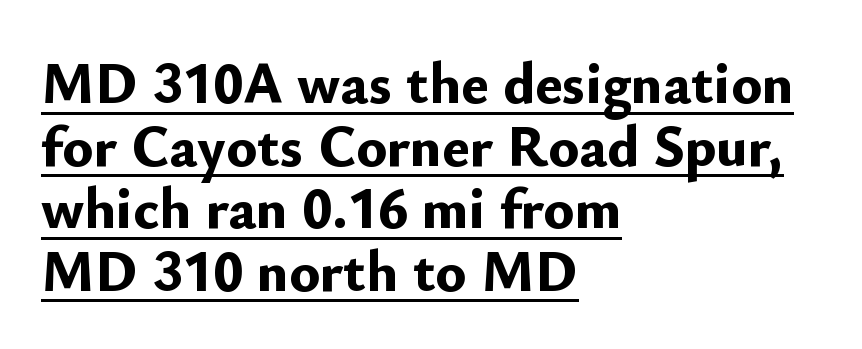
{"serif": "no", "italic": "no", "bold": "yes", "weight": "bold", "width": "normal", "stroke_contrast": "low", "x_height": "small", "monospaced": "no", "underline": "yes", "align": "left", "line_spacing": "tight", "line_spacing_ratio": 1.08, "letter_spacing": "normal", "letter_spacing_em": 0.0, "glyph_px": 58}
